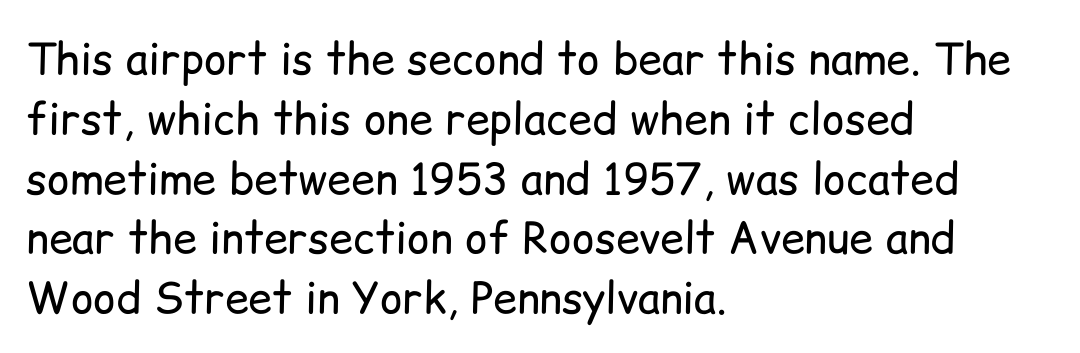
The image shows 43 px regular-weight sans-serif type, upright; set left-aligned, normal line spacing (1.39x), normal letter spacing, not underlined; low stroke contrast and a medium x-height.
